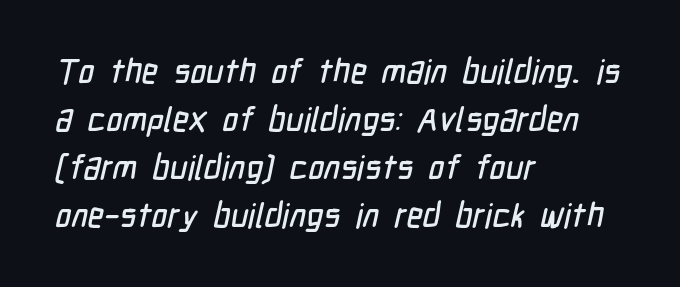
{"serif": "no", "width": "condensed", "stroke_contrast": "low", "x_height": "medium", "monospaced": "no", "underline": "no", "align": "left", "line_spacing": "normal", "line_spacing_ratio": 1.41, "letter_spacing": "normal", "letter_spacing_em": 0.0, "glyph_px": 34}
